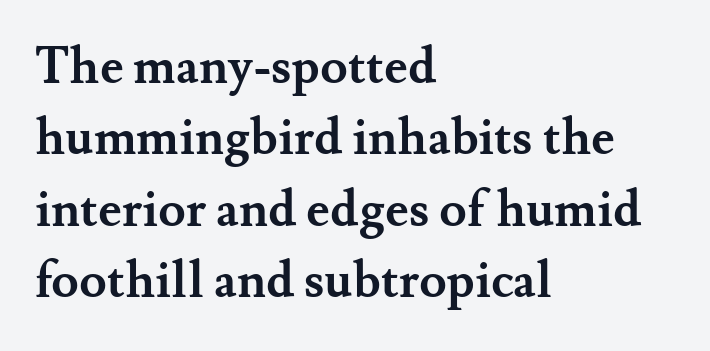
Small tapered or slab feet sit at the stroke ends, so this counts as serif. The letters sit at their default tracking, neither squeezed nor spread. Looks like regular typesetting: each glyph gets only the width it needs. The lettering stays uniformly vertical, giving the passage a roman look.
